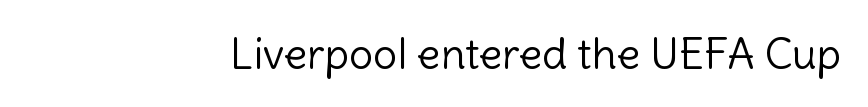
{"serif": "no", "italic": "no", "bold": "no", "weight": "light", "width": "normal", "x_height": "medium", "monospaced": "no", "underline": "no", "align": "right", "letter_spacing": "normal", "letter_spacing_em": 0.0, "glyph_px": 43}
